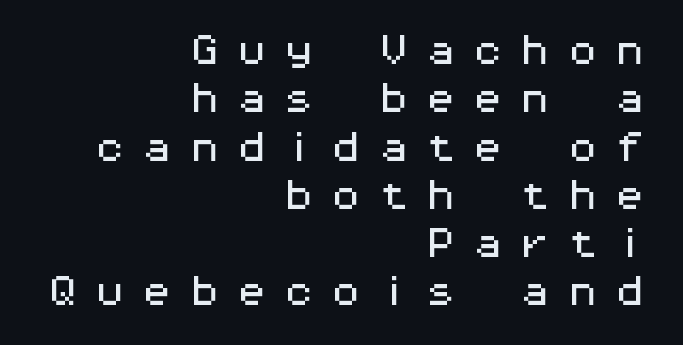
Q: Is the text italic (slanted)? A: No, it is upright.
Q: Is the typeface a serif or a sans-serif typeface? A: Sans-serif.
Q: Is the text underlined? A: No.
Q: How is the paragraph aligned? A: Right-aligned.
Q: Is the spacing between letters normal or unusually wide? A: Unusually wide.
Q: Is the spacing between lines tight, normal or loose? A: Normal.
Q: Width (condensed, normal, or wide)? A: Wide.
Q: Stroke contrast? A: Medium.
Q: x-height? A: Medium.
Q: Monospaced? A: Yes.
